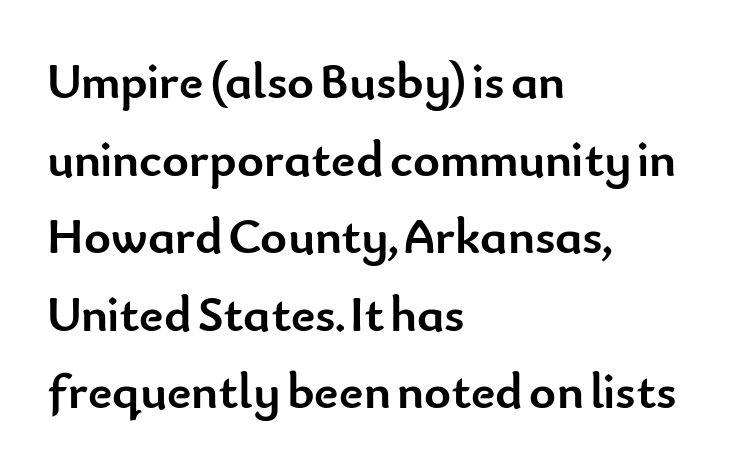
Bold? Absolutely — the strokes are thick and heavy. Letterform terminals end flat and unadorned throughout the passage. All the whitespace from short lines collects on the right. It's the straight-up-and-down kind of type. Honestly, the letter spacing is just normal — you wouldn't notice it.
